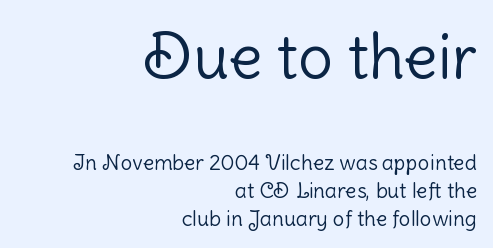
The image shows 62 px light sans-serif type, upright; set right-aligned, normal line spacing (1.34x), normal letter spacing, not underlined; the first (top) block is 2.95x larger; low stroke contrast and a medium x-height.
